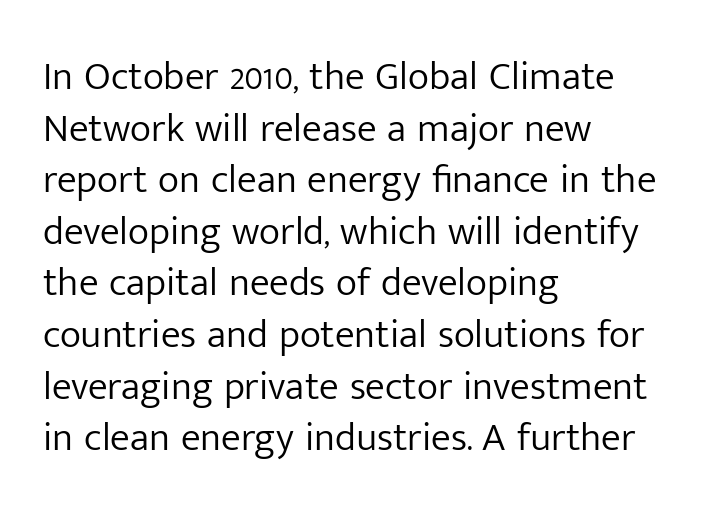
The image shows 40 px light sans-serif type, upright; set left-aligned, normal line spacing (1.29x), normal letter spacing, not underlined; low stroke contrast and a medium x-height.
